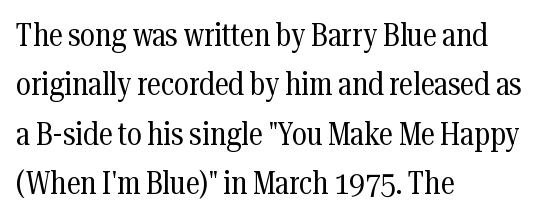
Q: Is the text bold? A: No.
Q: Is the text italic (slanted)? A: No, it is upright.
Q: Is the typeface a serif or a sans-serif typeface? A: Serif.
Q: Is the text underlined? A: No.
Q: How is the paragraph aligned? A: Left-aligned.
Q: Is the spacing between letters normal or unusually wide? A: Normal.
Q: Is the spacing between lines tight, normal or loose? A: Normal.
Q: Width (condensed, normal, or wide)? A: Condensed.
Q: Stroke contrast? A: Medium.
Q: x-height? A: Medium.
Q: Monospaced? A: No.
